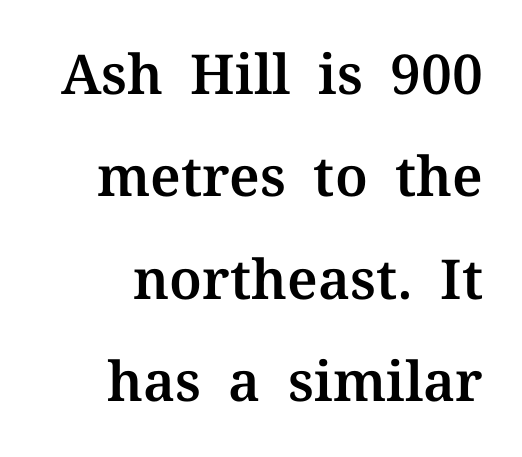
Q: Is the text italic (slanted)? A: No, it is upright.
Q: Is the typeface a serif or a sans-serif typeface? A: Serif.
Q: Is the text underlined? A: No.
Q: How is the paragraph aligned? A: Right-aligned.
Q: Is the spacing between letters normal or unusually wide? A: Normal.
Q: Width (condensed, normal, or wide)? A: Normal.
Q: Stroke contrast? A: Medium.
Q: x-height? A: Medium.
Q: Monospaced? A: No.
